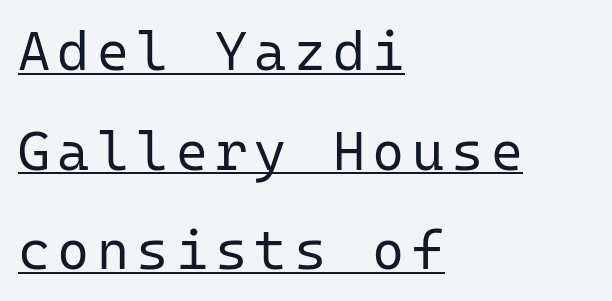
Each letter, wide or thin by design, is forced into the same width here. If you drew a line through each stem, it would be perfectly vertical. The rag falls on the right side of this text block. This sample uses a sans-serif face. Caption: lettering with a line underneath. Summary of weight: not heavy and not bold.
